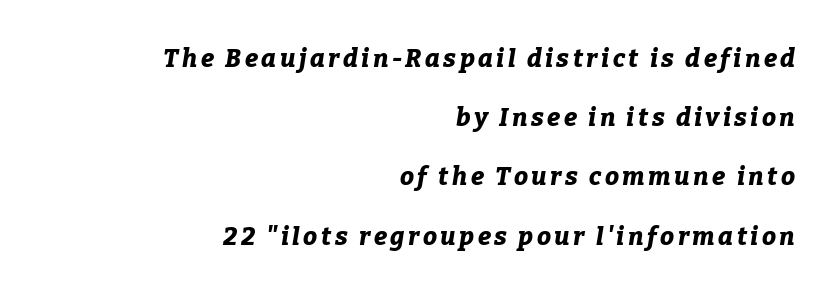
The image shows 25 px bold type, italic (leaning right); set right-aligned, loose line spacing (2.37x), not underlined.
